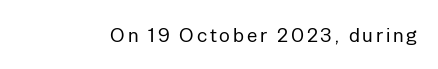
Q: Is the text bold? A: No.
Q: Is the text italic (slanted)? A: No, it is upright.
Q: Is the text underlined? A: No.
